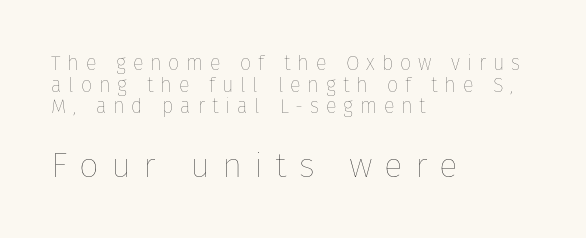
One-word summary of the alignment: left. Observe the wide spacing: letters keep a clear distance from each other. The passage shown stacks its lines with hardly any gap. The lower block of text is set noticeably larger than the block above it. Think of a printed novel: that variable character pitch is what you see here.
